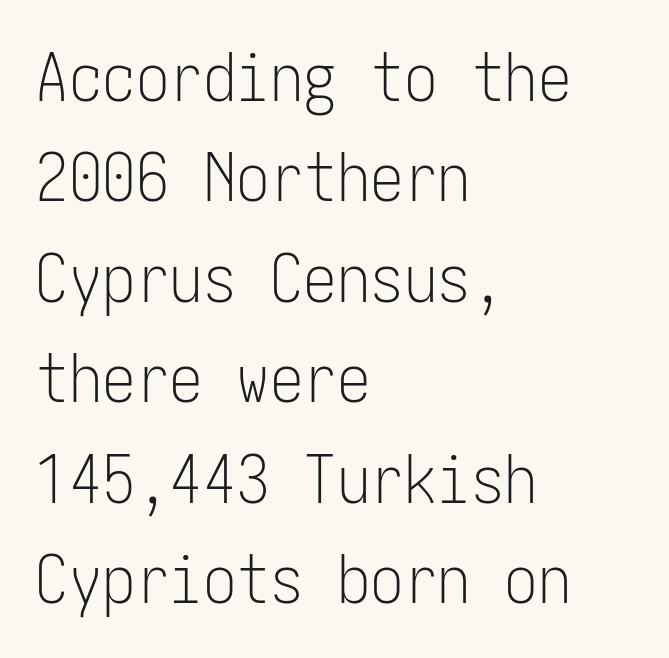
The image shows 67 px light, condensed sans-serif type, upright; set left-aligned, normal line spacing (1.5x), normal letter spacing, not underlined; low stroke contrast and a medium x-height.
